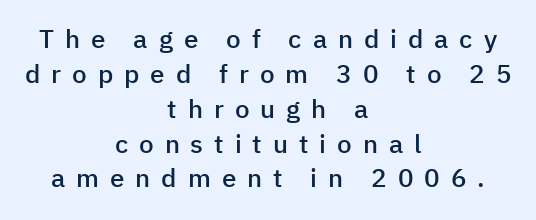
{"italic": "no", "bold": "semi", "underline": "no", "align": "center", "line_spacing": "normal", "line_spacing_ratio": 1.34, "letter_spacing": "wide", "letter_spacing_em": 0.42, "glyph_px": 26}
